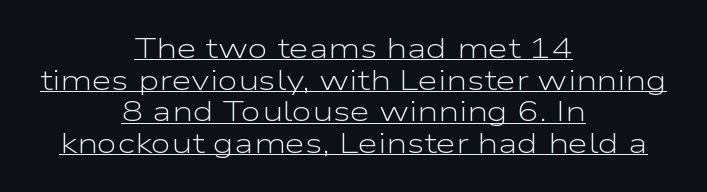
Does extra space separate the letters? No, they use regular spacing. Check where the strokes stop: nothing finishes them off — pure sans. Weight: not bold — regular or lighter. Does the leading feel generous? Not at all — it's pinched. The rendering uses natural spacing where letterforms have individual widths.
